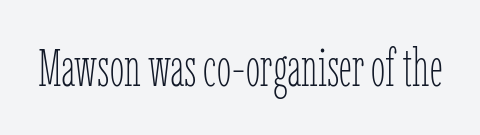
{"italic": "no", "bold": "no", "weight": "thin", "width": "condensed", "stroke_contrast": "low", "x_height": "medium", "monospaced": "no", "underline": "no", "letter_spacing": "normal", "letter_spacing_em": 0.0, "glyph_px": 52}
